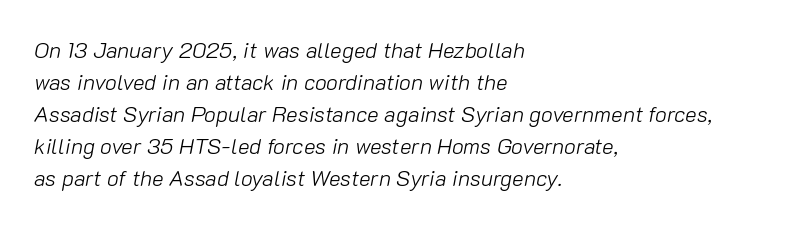
The image shows 22 px text type, italic (leaning right); set left-aligned, normal line spacing (1.46x), normal letter spacing, not underlined.
